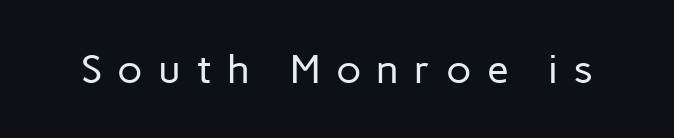
Q: Is the text bold? A: No.
Q: Is the text italic (slanted)? A: No, it is upright.
Q: Is the typeface a serif or a sans-serif typeface? A: Sans-serif.
Q: Is the text underlined? A: No.
Q: Is the spacing between letters normal or unusually wide? A: Unusually wide.
Q: Width (condensed, normal, or wide)? A: Normal.
Q: Stroke contrast? A: Low.
Q: x-height? A: Medium.
Q: Monospaced? A: No.
